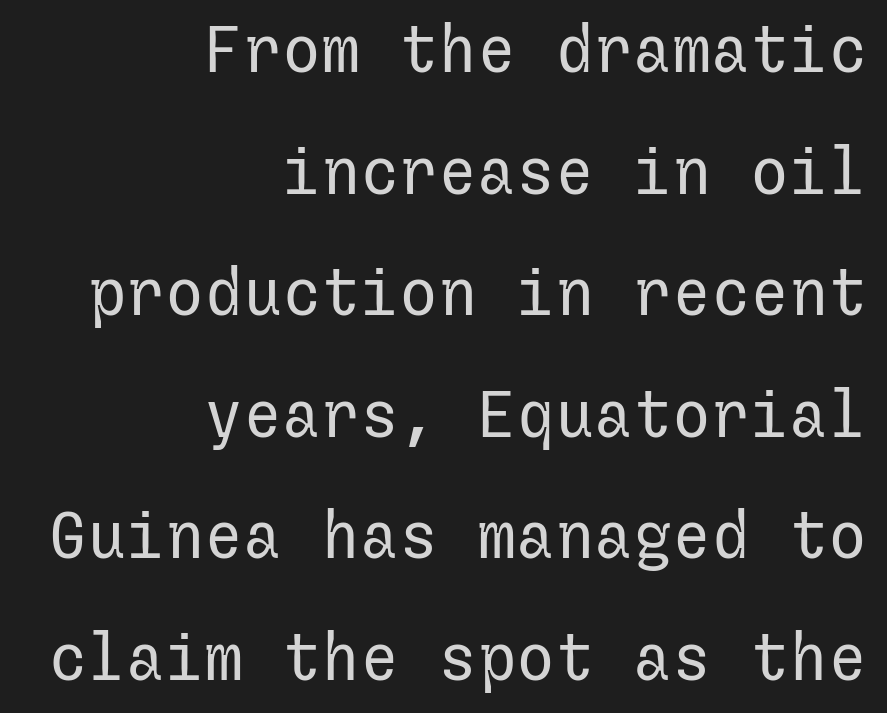
Weight: not bold — regular or lighter. The lines in this sample share a right terminus and differ only in where they begin. Regarding serifs, this sample does without them. Upright lettering throughout.
